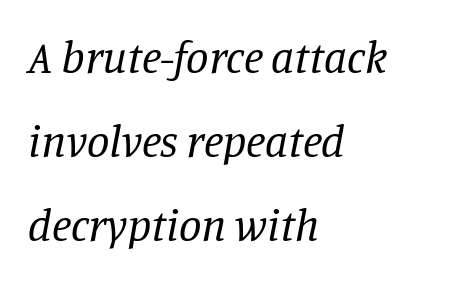
The text was rendered using a seriffed face with decorative stroke endings. A quiet, ordinary-to-light weight characterises the typeface. The ragged edge is on the right, which tells us the setting is flush left. The rendering uses natural spacing where letterforms have individual widths. Beneath every word, the page is bare.
